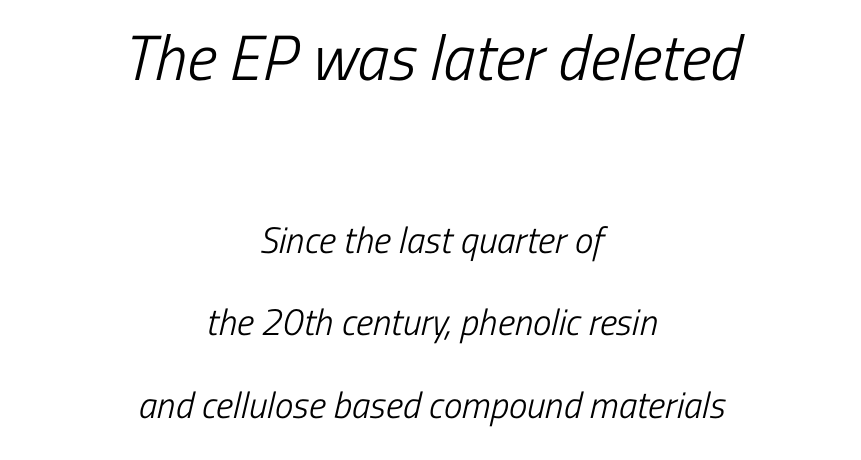
{"serif": "no", "bold": "no", "weight": "light", "width": "condensed", "stroke_contrast": "low", "x_height": "medium", "monospaced": "no", "underline": "no", "align": "center", "line_spacing": "loose", "line_spacing_ratio": 2.22, "letter_spacing": "normal", "letter_spacing_em": 0.0, "larger_block": "first", "size_ratio": 1.73, "glyph_px": 64}
